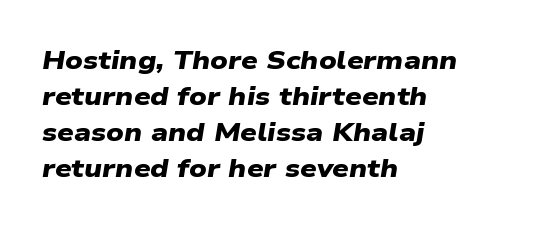
{"bold": "yes", "underline": "no", "align": "left", "line_spacing": "normal", "line_spacing_ratio": 1.39, "letter_spacing": "normal", "letter_spacing_em": 0.0, "glyph_px": 26}
